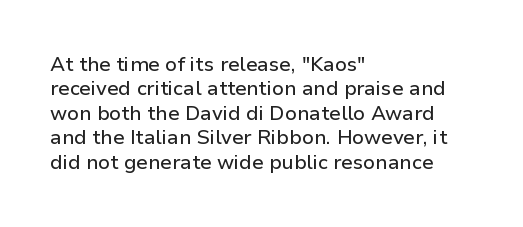
Q: Is the text italic (slanted)? A: No, it is upright.
Q: Is the text underlined? A: No.
Q: How is the paragraph aligned? A: Left-aligned.
Q: Is the spacing between letters normal or unusually wide? A: Normal.
